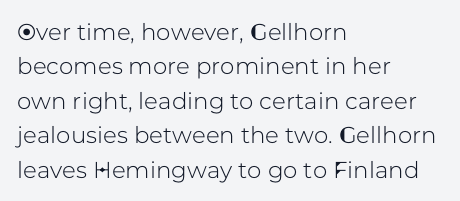
Q: Is the text italic (slanted)? A: No, it is upright.
Q: Is the text underlined? A: No.
Q: How is the paragraph aligned? A: Left-aligned.
Q: Is the spacing between letters normal or unusually wide? A: Normal.
Q: Is the spacing between lines tight, normal or loose? A: Normal.
